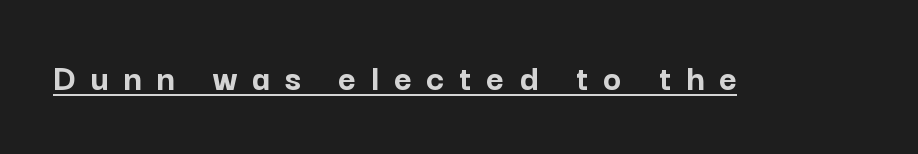
The axis of the letterforms is exactly vertical. This sample carries an underscore along the baseline area. Loose tracking; the words dissolve into strings of separated letters. Examine the stroke ends and you'll find no serifs. Looks like regular typesetting: each glyph gets only the width it needs.
